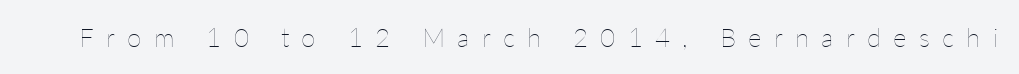
Words appear elongated and porous because spacing is wide. A clean baseline with only descenders dipping below it. The characters are drawn with everyday or finer stroke widths. A typesetter would mark this as roman, not italic.
